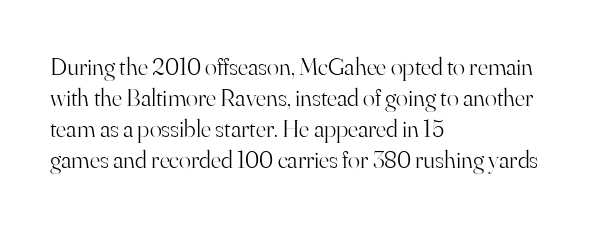
{"italic": "no", "bold": "no", "underline": "no", "align": "left", "line_spacing_ratio": 1.24, "letter_spacing": "normal", "letter_spacing_em": 0.0, "glyph_px": 25}
